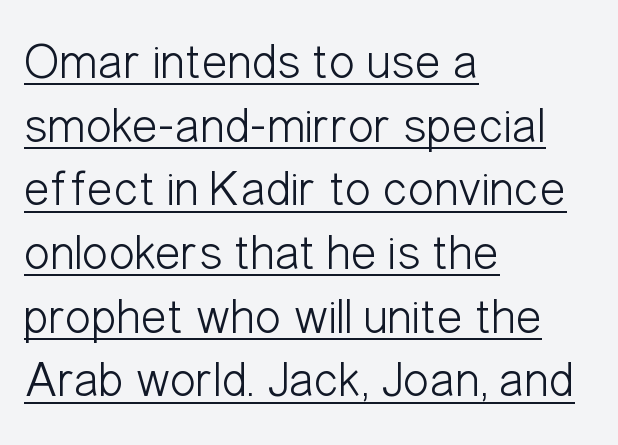
Tracking value appears to be zero — textbook default spacing. Horizontally, the lines are justified to the leading edge only. You can tell it's not italic because the verticals are truly vertical. Weight: in the light-to-regular range.
